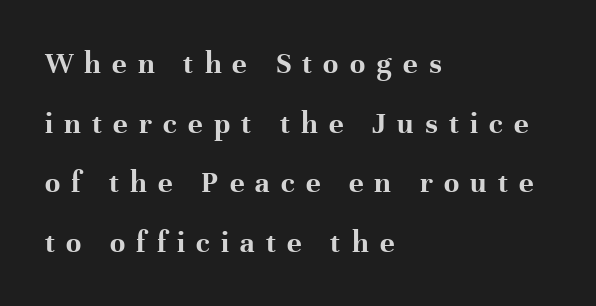
Q: Is the text bold? A: Yes.
Q: Is the text italic (slanted)? A: No, it is upright.
Q: Is the typeface a serif or a sans-serif typeface? A: Serif.
Q: Is the text underlined? A: No.
Q: How is the paragraph aligned? A: Left-aligned.
Q: Is the spacing between letters normal or unusually wide? A: Unusually wide.
Q: Is the spacing between lines tight, normal or loose? A: Loose.
Q: Width (condensed, normal, or wide)? A: Normal.
Q: Stroke contrast? A: High.
Q: x-height? A: Medium.
Q: Monospaced? A: No.
